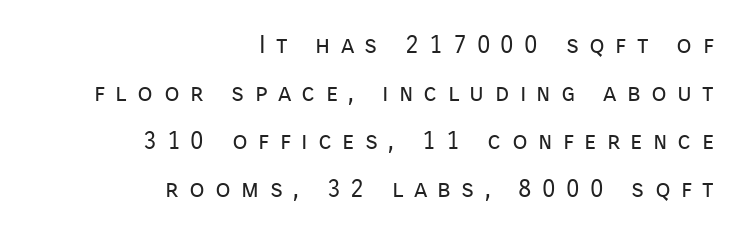
Q: Is the text bold? A: No.
Q: Is the text italic (slanted)? A: No, it is upright.
Q: Is the text underlined? A: No.
Q: How is the paragraph aligned? A: Right-aligned.
Q: Is the spacing between letters normal or unusually wide? A: Unusually wide.
Q: Is the spacing between lines tight, normal or loose? A: Loose.
